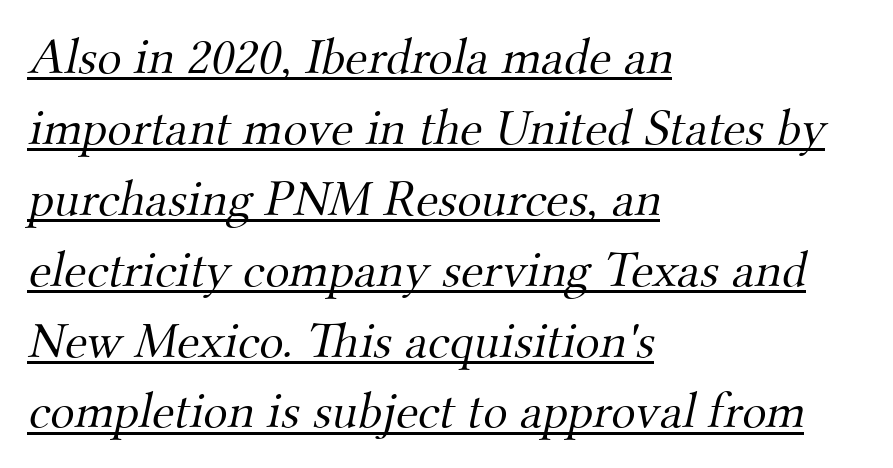
The image shows 51 px light serif type; set left-aligned, normal line spacing (1.39x), normal letter spacing, underlined; medium stroke contrast and a small x-height.
